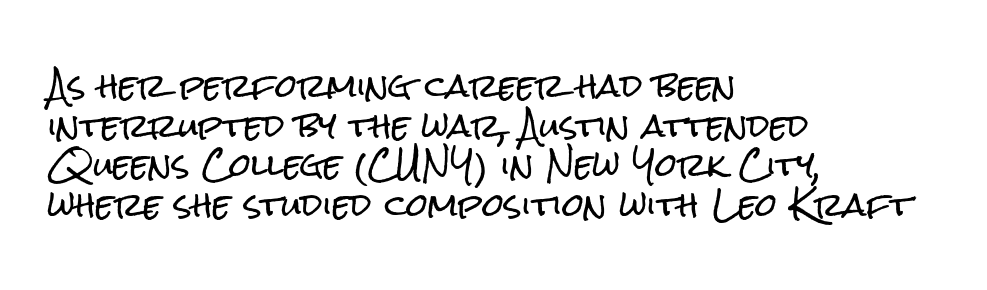
{"serif": "no", "italic": "no", "width": "condensed", "stroke_contrast": "low", "x_height": "medium", "monospaced": "no", "underline": "no", "align": "left", "line_spacing": "normal", "line_spacing_ratio": 1.28, "letter_spacing": "normal", "letter_spacing_em": 0.0, "glyph_px": 31}
